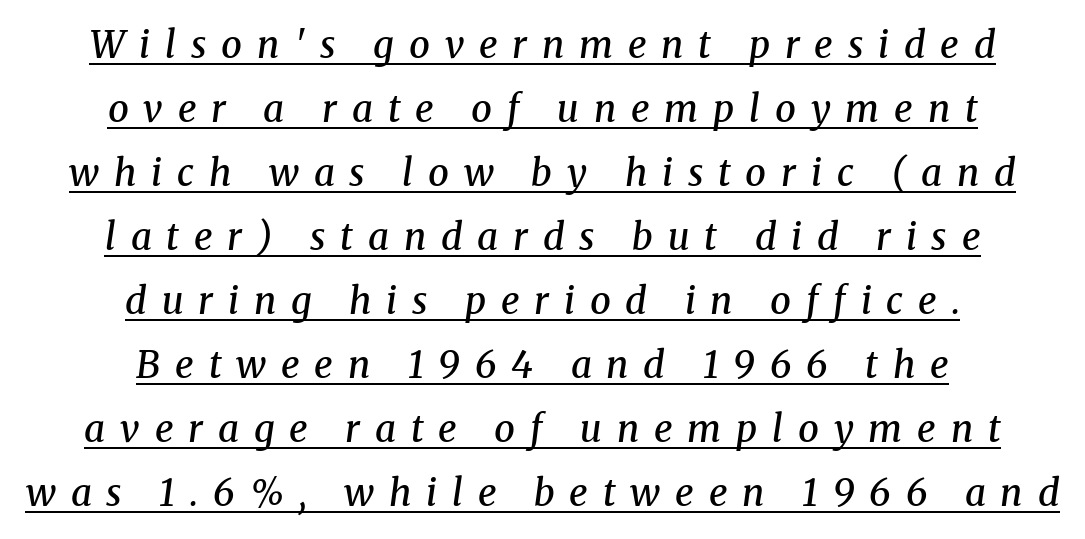
The image shows 37 px semibold serif type, italic (leaning right); set centered, line spacing 1.73x, unusually wide letter spacing (+0.4 em), underlined; medium stroke contrast and a medium x-height.
